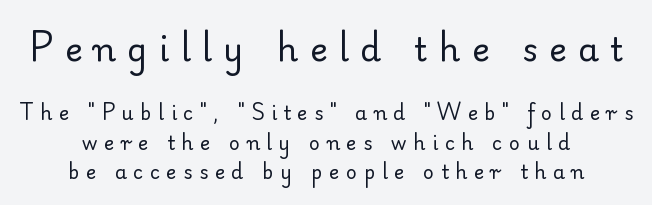
Q: Is the text bold? A: No.
Q: Is the text italic (slanted)? A: No, it is upright.
Q: Is the typeface a serif or a sans-serif typeface? A: Serif.
Q: Is the text underlined? A: No.
Q: How is the paragraph aligned? A: Centered.
Q: Is the spacing between letters normal or unusually wide? A: Unusually wide.
Q: Is the spacing between lines tight, normal or loose? A: Normal.
Q: Which block of text is set in a larger size, the first (top) or the second (bottom)? A: The first (top) one.
Q: Width (condensed, normal, or wide)? A: Normal.
Q: Stroke contrast? A: Low.
Q: x-height? A: Small.
Q: Monospaced? A: No.
